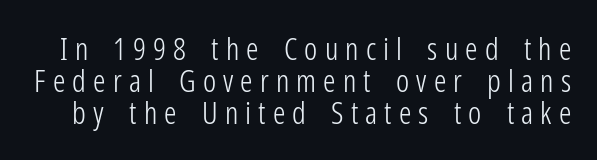
{"serif": "no", "italic": "no", "bold": "no", "weight": "light", "width": "condensed", "stroke_contrast": "low", "x_height": "medium", "monospaced": "no", "underline": "no", "line_spacing": "tight", "line_spacing_ratio": 1.03, "letter_spacing": "wide", "letter_spacing_em": 0.23, "glyph_px": 31}
